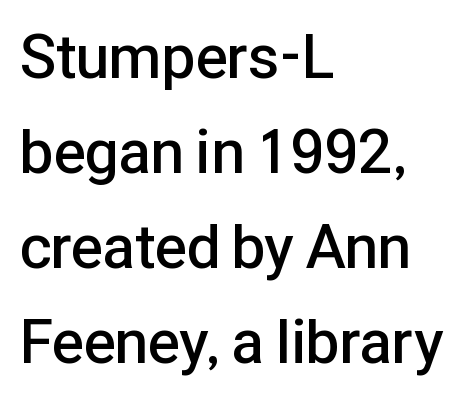
This is moderately heavy type, rendered in semibold. Regarding serifs, this sample does without them. The passage shown has conventional tracking throughout. The space directly below the letters is spotless. Line spacing here is normal.
